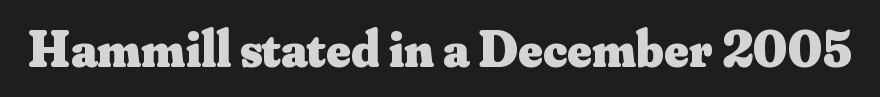
{"serif": "yes", "italic": "no", "bold": "yes", "weight": "heavy", "width": "normal", "stroke_contrast": "medium", "x_height": "small", "monospaced": "no", "underline": "no", "letter_spacing": "normal", "letter_spacing_em": 0.0, "glyph_px": 52}
